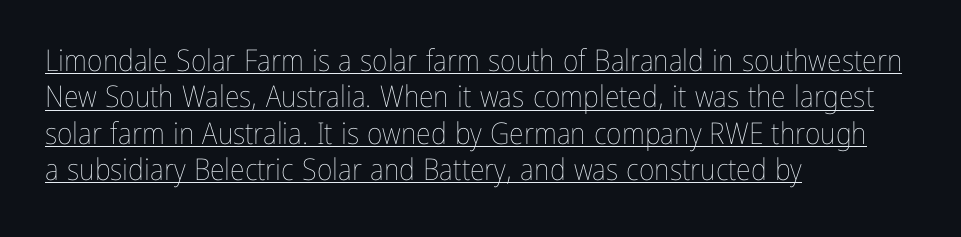
{"italic": "no", "bold": "no", "weight": "thin", "width": "condensed", "stroke_contrast": "low", "x_height": "medium", "monospaced": "no", "underline": "yes", "align": "left", "line_spacing_ratio": 1.21, "letter_spacing": "normal", "letter_spacing_em": 0.0, "glyph_px": 30}
